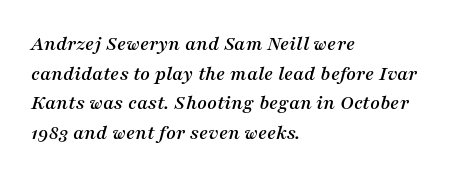
{"italic": "yes", "lean": "right", "slant_degrees": 16, "underline": "no", "align": "left", "line_spacing": "normal", "line_spacing_ratio": 1.41, "letter_spacing": "normal", "letter_spacing_em": 0.0, "glyph_px": 21}
